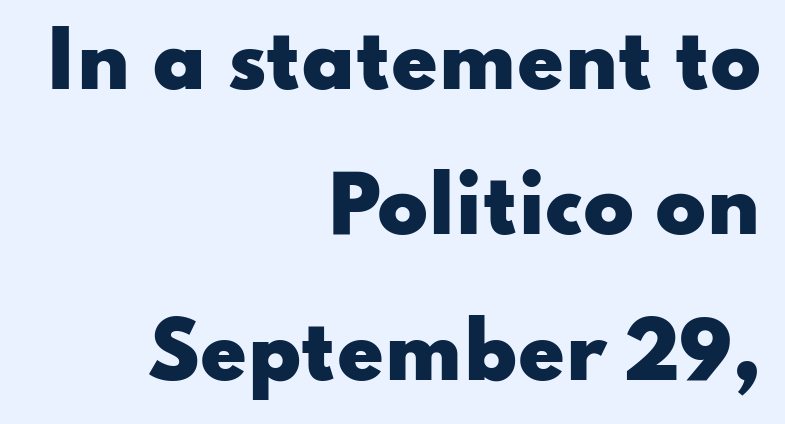
The image shows 75 px heavy, wide sans-serif type, upright; set right-aligned, loose line spacing (1.94x), normal letter spacing, not underlined; low stroke contrast and a small x-height.
